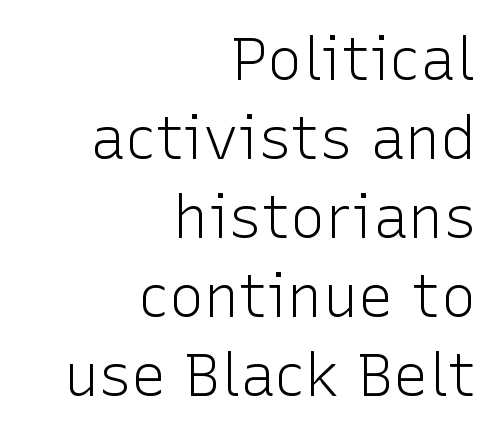
Q: Is the text bold? A: No.
Q: Is the text italic (slanted)? A: No, it is upright.
Q: Is the typeface a serif or a sans-serif typeface? A: Sans-serif.
Q: Is the text underlined? A: No.
Q: How is the paragraph aligned? A: Right-aligned.
Q: Is the spacing between letters normal or unusually wide? A: Normal.
Q: Is the spacing between lines tight, normal or loose? A: Normal.
Q: Width (condensed, normal, or wide)? A: Normal.
Q: Stroke contrast? A: Low.
Q: x-height? A: Medium.
Q: Monospaced? A: No.
